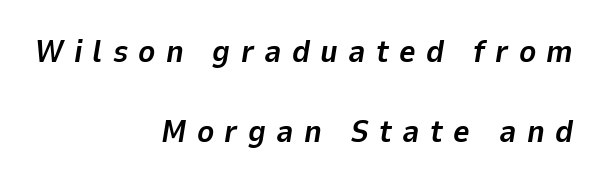
A flush-right, rag-left setting is used for this passage. What weight is shown? A full bold with thick strokes. Would a proofreader flag this as italicized? Yes. The type is letterspaced generously, with wide tracking. Proportional: the letters do not fall into vertical columns.
